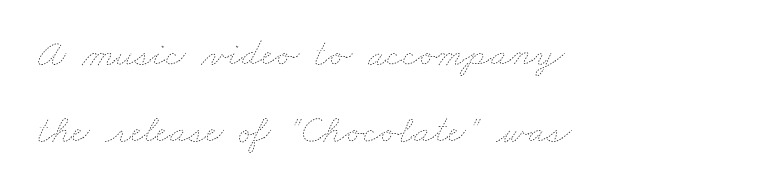
The strip under each line holds only bare page. This reads as an unemphasized weight, regular at the heaviest. Summary of vertical rhythm: relaxed, with wide interline spacing. The letters advance in unequal steps, a hallmark of proportional type. The lines in this sample share a left origin and differ only in where they stop. These lines keep a tight, regular rhythm from letter to letter.
